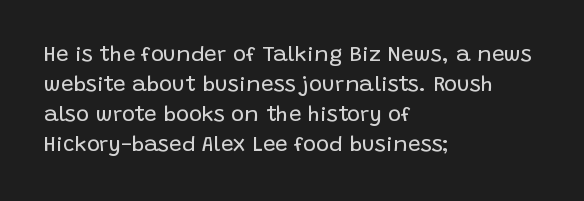
{"italic": "no", "bold": "no", "underline": "no", "align": "left", "line_spacing": "normal", "line_spacing_ratio": 1.36, "letter_spacing": "normal", "letter_spacing_em": 0.0, "glyph_px": 22}
